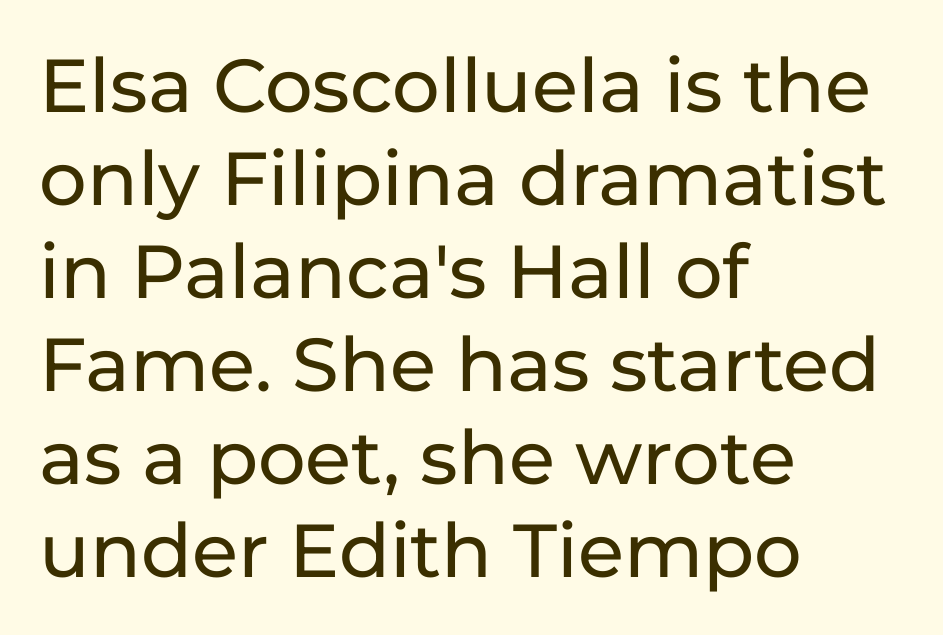
{"serif": "no", "italic": "no", "width": "normal", "stroke_contrast": "low", "x_height": "medium", "monospaced": "no", "underline": "no", "align": "left", "line_spacing_ratio": 1.24, "letter_spacing": "normal", "letter_spacing_em": 0.0, "glyph_px": 75}
